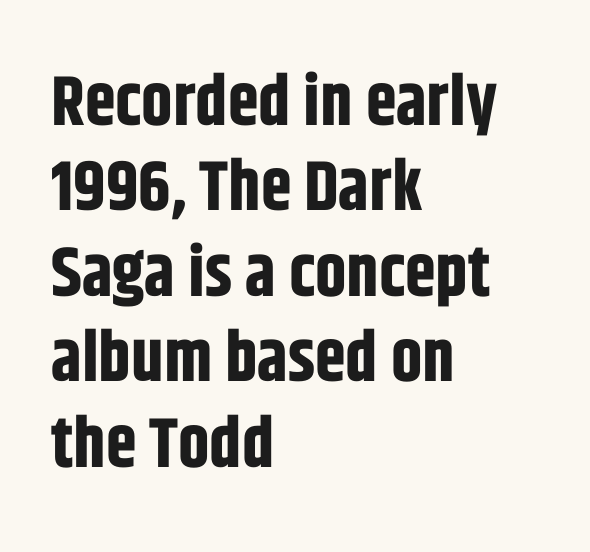
The image shows 70 px bold, condensed sans-serif type, upright; set left-aligned, line spacing 1.22x, normal letter spacing, not underlined; low stroke contrast and a large x-height.
